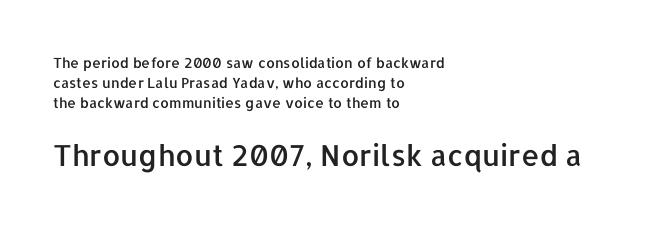
Q: Is the text italic (slanted)? A: No, it is upright.
Q: Is the typeface a serif or a sans-serif typeface? A: Sans-serif.
Q: Is the text underlined? A: No.
Q: How is the paragraph aligned? A: Left-aligned.
Q: Is the spacing between letters normal or unusually wide? A: Normal.
Q: Is the spacing between lines tight, normal or loose? A: Normal.
Q: Which block of text is set in a larger size, the first (top) or the second (bottom)? A: The second (bottom) one.
Q: Width (condensed, normal, or wide)? A: Normal.
Q: Stroke contrast? A: Low.
Q: x-height? A: Medium.
Q: Monospaced? A: No.
